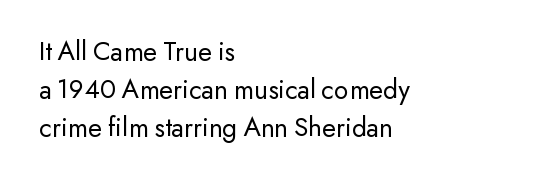
Q: Is the text bold? A: No.
Q: Is the text italic (slanted)? A: No, it is upright.
Q: Is the typeface a serif or a sans-serif typeface? A: Sans-serif.
Q: Is the text underlined? A: No.
Q: How is the paragraph aligned? A: Left-aligned.
Q: Is the spacing between letters normal or unusually wide? A: Normal.
Q: Is the spacing between lines tight, normal or loose? A: Normal.
Q: Width (condensed, normal, or wide)? A: Normal.
Q: Stroke contrast? A: Low.
Q: x-height? A: Small.
Q: Monospaced? A: No.
